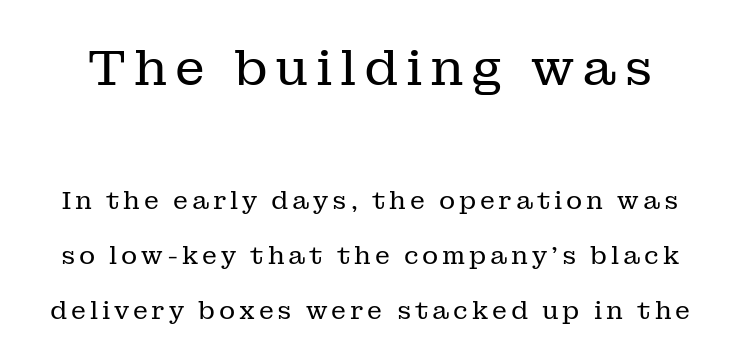
The image shows 50 px regular-weight serif type, upright; set loose line spacing (2.19x), not underlined; the first (top) block is 2.0x larger; low stroke contrast and a medium x-height.
